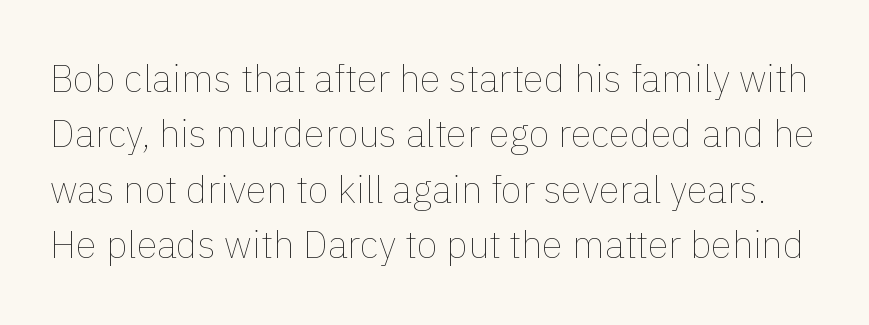
Rows of type keep a routine distance in the vertical direction. The strokes carry an ordinary text weight at most. Italic? Not at all — the glyphs are vertical. Caption: standard tracking, unaltered. Just letters on the line, the space beneath them empty. These lines are rendered in a variable-pitch font.
